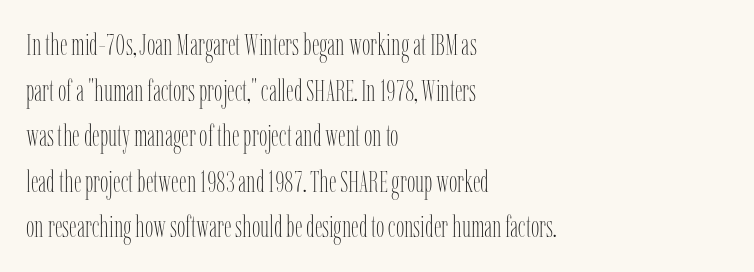
Q: Is the text bold? A: No.
Q: Is the text italic (slanted)? A: No, it is upright.
Q: Is the text underlined? A: No.
Q: How is the paragraph aligned? A: Left-aligned.
Q: Is the spacing between letters normal or unusually wide? A: Normal.
Q: Is the spacing between lines tight, normal or loose? A: Normal.
Q: Width (condensed, normal, or wide)? A: Condensed.
Q: Stroke contrast? A: Low.
Q: x-height? A: Medium.
Q: Monospaced? A: No.
